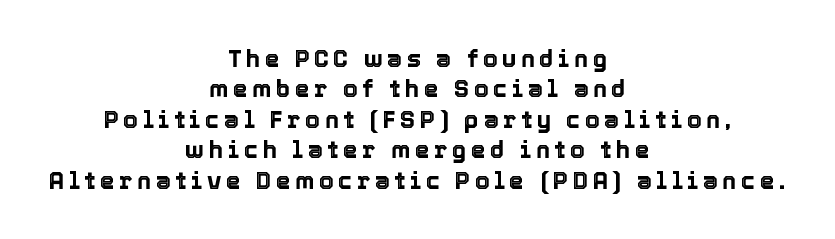
The image shows 24 px text type, upright; set centered, normal line spacing (1.27x), not underlined.
